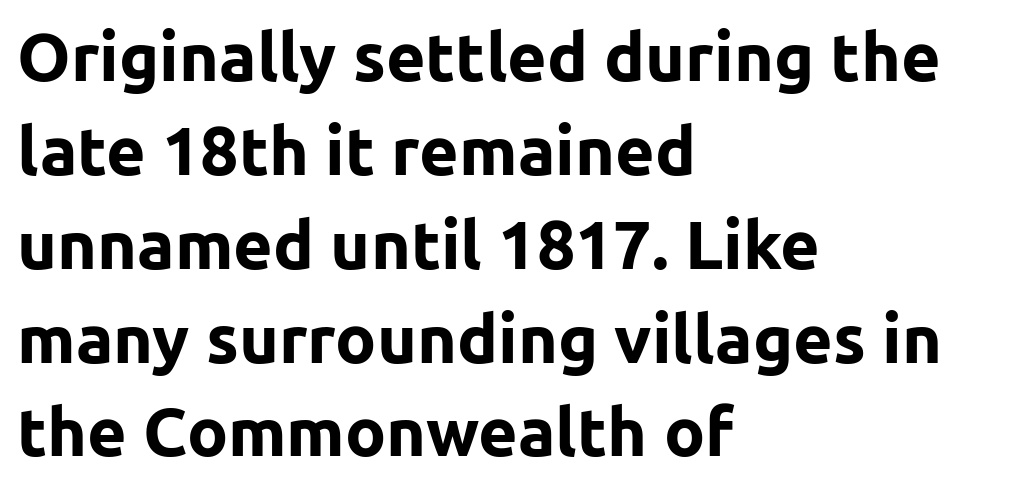
The image shows 68 px bold sans-serif type, upright; set left-aligned, normal line spacing (1.38x), normal letter spacing, not underlined; low stroke contrast and a medium x-height.
